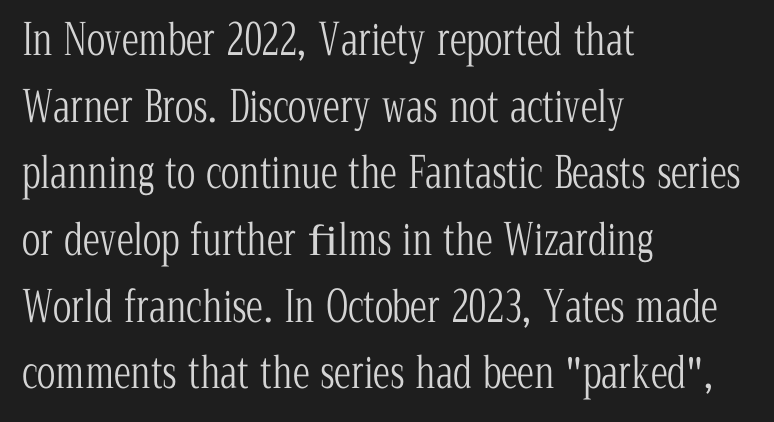
{"serif": "yes", "italic": "no", "bold": "no", "weight": "light", "width": "condensed", "stroke_contrast": "low", "x_height": "medium", "monospaced": "no", "underline": "no", "align": "left", "line_spacing": "normal", "line_spacing_ratio": 1.55, "letter_spacing": "normal", "letter_spacing_em": 0.0, "glyph_px": 43}
